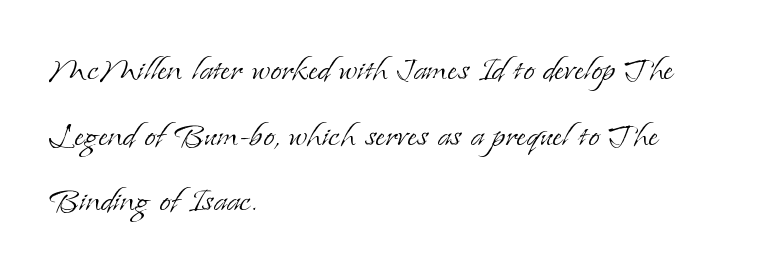
Each row of text sits above clean, open space. Weight class: somewhere from thin through regular. The font family rendered here belongs to the serif group. The passage shown stacks its lines at a standard gap.
